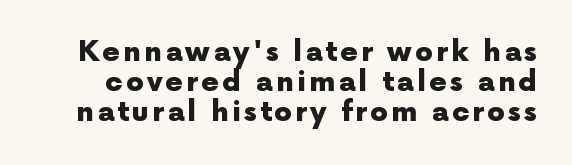
The image shows 28 px heavy sans-serif type, upright; set tight line spacing (1.07x), not underlined; a medium x-height.
